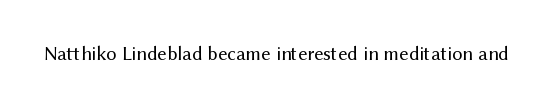
{"italic": "no", "bold": "no", "underline": "no", "letter_spacing": "normal", "letter_spacing_em": 0.0, "glyph_px": 20}
